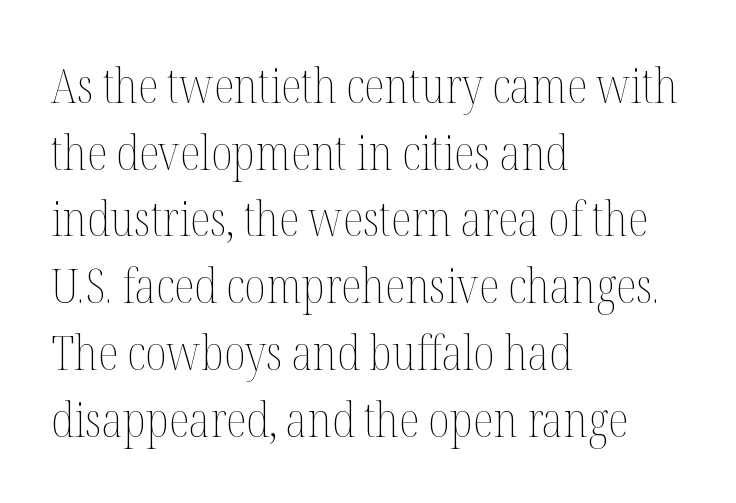
The image shows 48 px thin, condensed type, upright; set left-aligned, normal line spacing (1.39x), normal letter spacing, not underlined; medium stroke contrast and a medium x-height.
